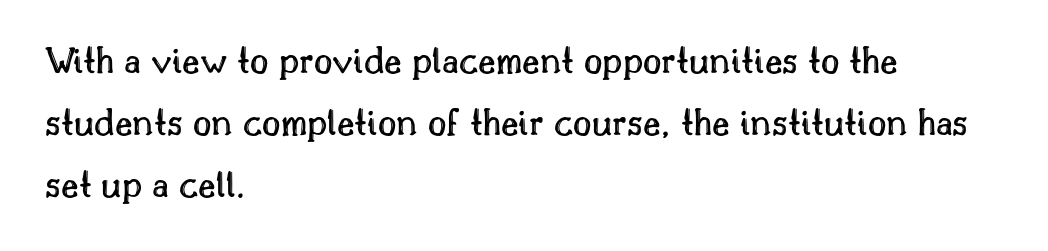
{"italic": "no", "width": "normal", "x_height": "small", "monospaced": "no", "underline": "no", "align": "left", "line_spacing": "normal", "line_spacing_ratio": 1.55, "letter_spacing": "normal", "letter_spacing_em": 0.0, "glyph_px": 40}
